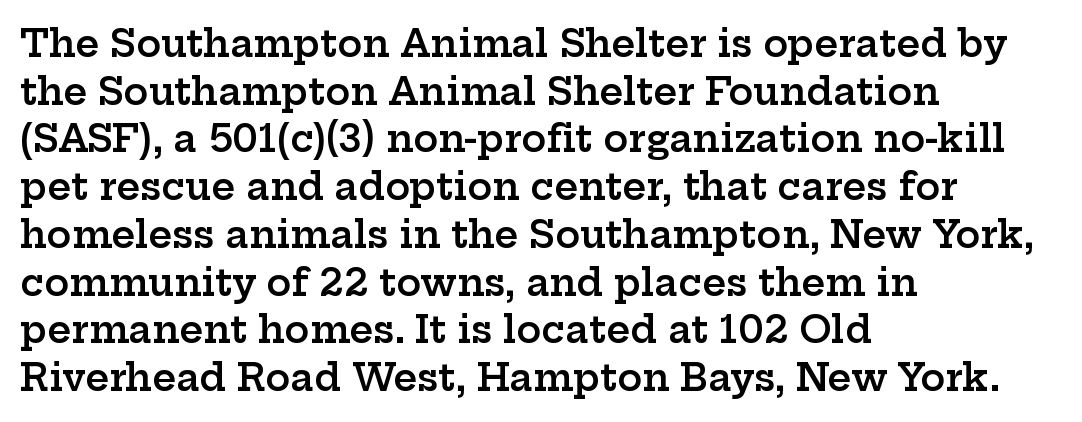
The image shows 37 px semibold, wide serif type, upright; set left-aligned, normal line spacing (1.29x), normal letter spacing, not underlined; low stroke contrast and a medium x-height.
